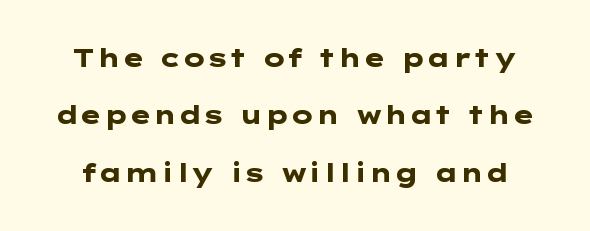
The image shows 25 px bold type, upright; set loose line spacing (2.3x), normal letter spacing, not underlined.
